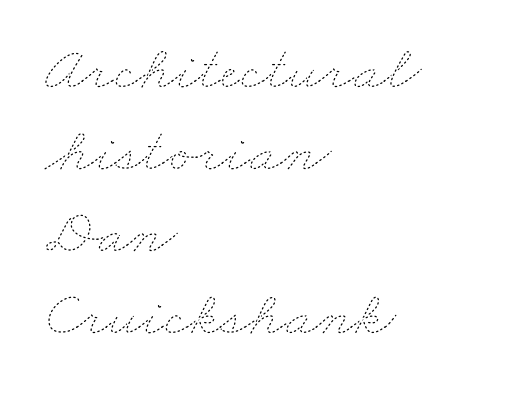
{"bold": "no", "weight": "thin", "width": "wide", "stroke_contrast": "low", "x_height": "small", "monospaced": "no", "underline": "no", "align": "left", "line_spacing": "normal", "line_spacing_ratio": 1.3, "letter_spacing": "normal", "letter_spacing_em": 0.0, "glyph_px": 63}
